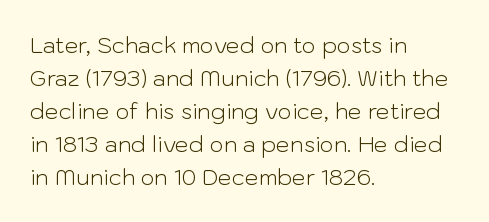
In terms of leading, this rendering sits right in the middle. Quick note: not italic, upright. Stems here are at most as thick as an everyday book face. Letter spacing: default.
